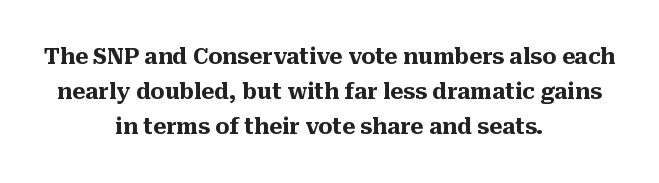
Q: Is the text bold? A: Yes.
Q: Is the text italic (slanted)? A: No, it is upright.
Q: Is the text underlined? A: No.
Q: How is the paragraph aligned? A: Centered.
Q: Is the spacing between letters normal or unusually wide? A: Normal.
Q: Is the spacing between lines tight, normal or loose? A: Normal.
